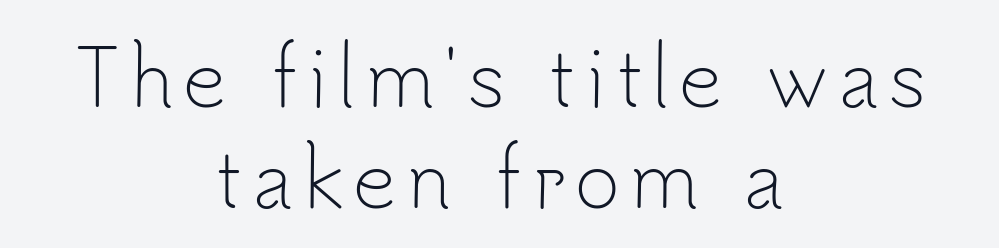
The image shows 77 px light sans-serif type, upright; set centered, normal line spacing (1.31x), not underlined; low stroke contrast and a small x-height.
